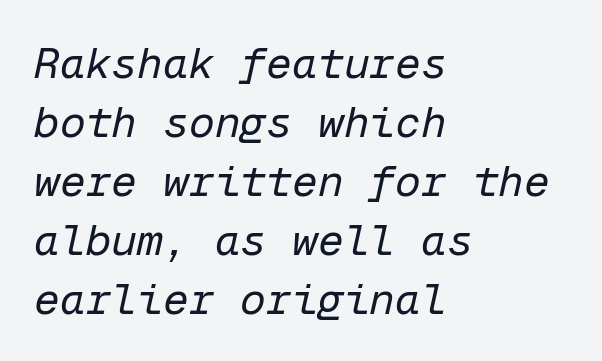
{"italic": "yes", "lean": "right", "slant_degrees": 12, "bold": "no", "weight": "regular", "width": "normal", "stroke_contrast": "low", "x_height": "medium", "monospaced": "yes", "underline": "no", "align": "left", "line_spacing": "normal", "line_spacing_ratio": 1.37, "letter_spacing": "normal", "letter_spacing_em": 0.0, "glyph_px": 43}
